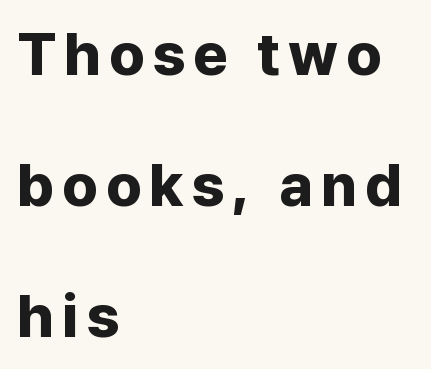
Q: Is the text bold? A: Yes.
Q: Is the text italic (slanted)? A: No, it is upright.
Q: Is the typeface a serif or a sans-serif typeface? A: Sans-serif.
Q: Is the text underlined? A: No.
Q: How is the paragraph aligned? A: Left-aligned.
Q: Is the spacing between lines tight, normal or loose? A: Loose.
Q: Width (condensed, normal, or wide)? A: Normal.
Q: Stroke contrast? A: Low.
Q: x-height? A: Medium.
Q: Monospaced? A: No.
